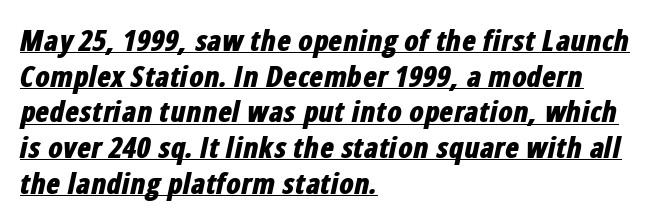
Note the varied advance widths — an 'i' is clearly narrower than an 'm'. Has an underline been added? It has. The rendering uses a bold face; every stroke is thick and dark. If you drew a line through each stem, it would be angled.
